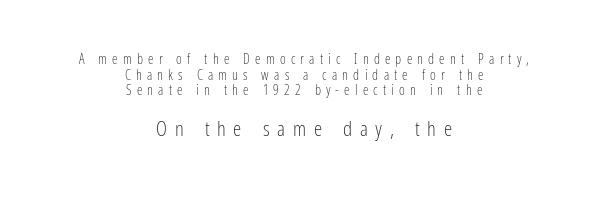
{"italic": "no", "bold": "no", "underline": "no", "align": "center", "line_spacing": "tight", "line_spacing_ratio": 1.11, "letter_spacing": "wide", "letter_spacing_em": 0.37, "larger_block": "second", "size_ratio": 1.5, "glyph_px": 21}
